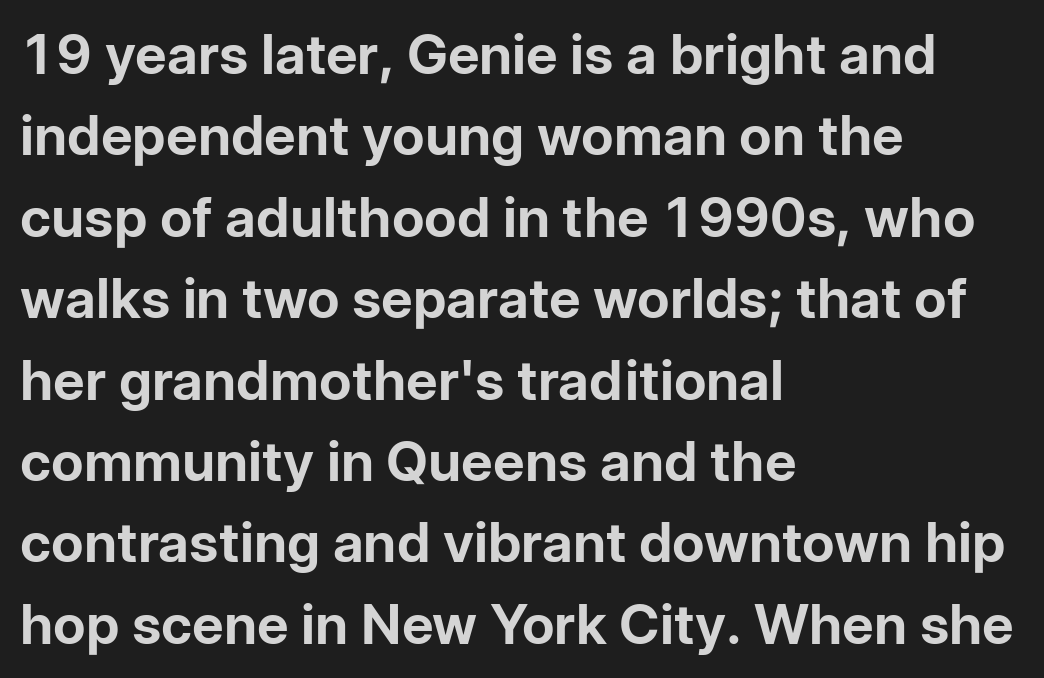
The lines in this sample share a left origin and differ only in where they stop. The sample has been set heavy, in full bold. Between one letter and the next there's only the usual sliver of space. Observe the absence of serifs on each vertical stroke in this sample. No italicization has been applied; the sample stays upright. Regular leading.
